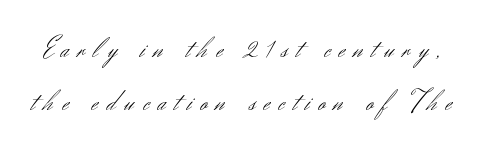
The image shows 28 px light sans-serif type; set line spacing 1.88x, unusually wide letter spacing (+0.31 em), not underlined; medium stroke contrast and a small x-height.
